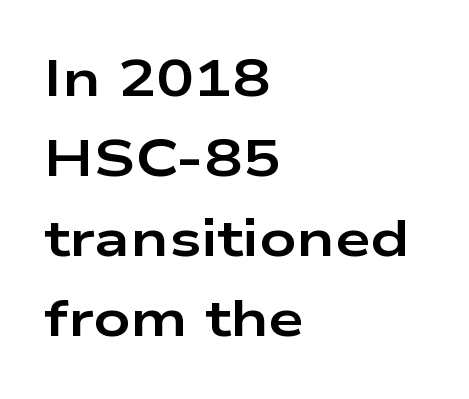
{"serif": "no", "italic": "no", "bold": "yes", "weight": "bold", "width": "wide", "stroke_contrast": "low", "x_height": "medium", "monospaced": "no", "underline": "no", "align": "left", "line_spacing": "normal", "line_spacing_ratio": 1.57, "letter_spacing": "normal", "letter_spacing_em": 0.0, "glyph_px": 51}
